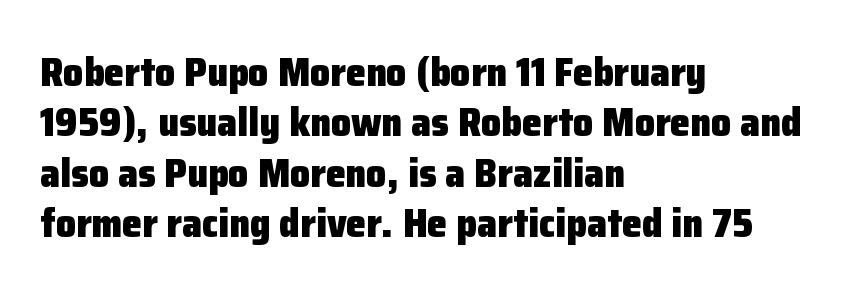
The face used here is a sans, in the tradition of grotesques and geometrics. The rag falls on the right side of this text block. Standard letterfit; no display-style spreading of the glyphs. The font's upright variant was chosen for this text.
